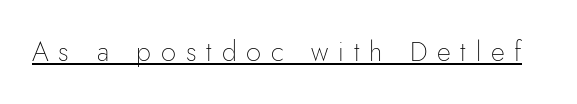
{"italic": "no", "bold": "no", "underline": "yes", "letter_spacing": "wide", "letter_spacing_em": 0.36, "glyph_px": 27}
